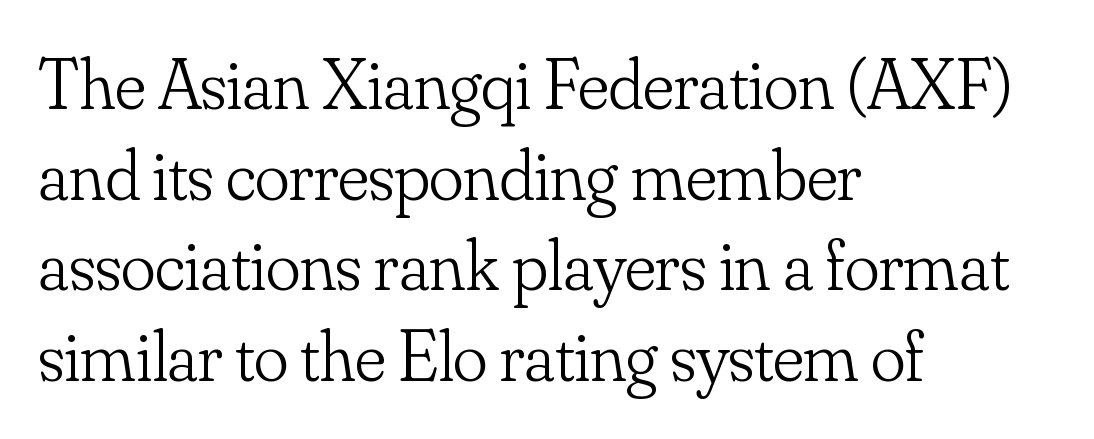
{"serif": "yes", "italic": "no", "bold": "no", "weight": "light", "width": "normal", "stroke_contrast": "low", "x_height": "small", "monospaced": "no", "underline": "no", "align": "left", "line_spacing": "normal", "line_spacing_ratio": 1.26, "letter_spacing": "normal", "letter_spacing_em": 0.0, "glyph_px": 72}
